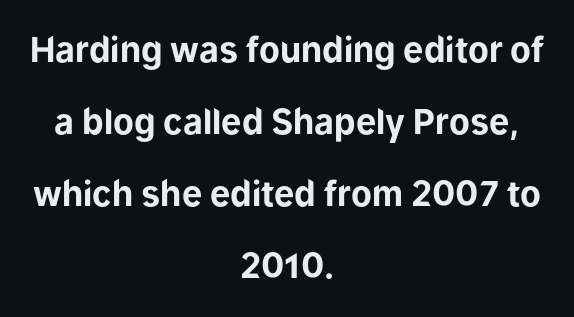
The image shows 34 px bold sans-serif type, upright; set centered, loose line spacing (2.12x), normal letter spacing, not underlined; low stroke contrast and a medium x-height.
